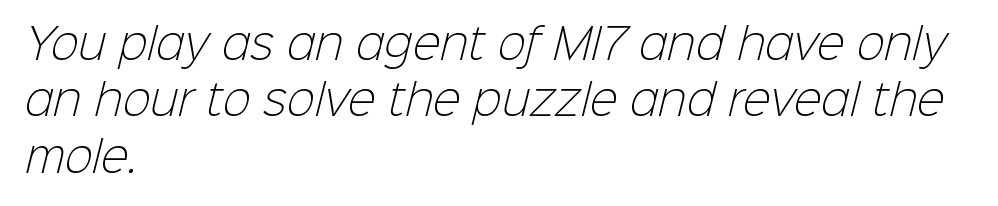
Q: Is the text bold? A: No.
Q: Is the typeface a serif or a sans-serif typeface? A: Sans-serif.
Q: Is the text underlined? A: No.
Q: How is the paragraph aligned? A: Left-aligned.
Q: Is the spacing between letters normal or unusually wide? A: Normal.
Q: Is the spacing between lines tight, normal or loose? A: Normal.
Q: Width (condensed, normal, or wide)? A: Normal.
Q: Stroke contrast? A: Low.
Q: x-height? A: Medium.
Q: Monospaced? A: No.
